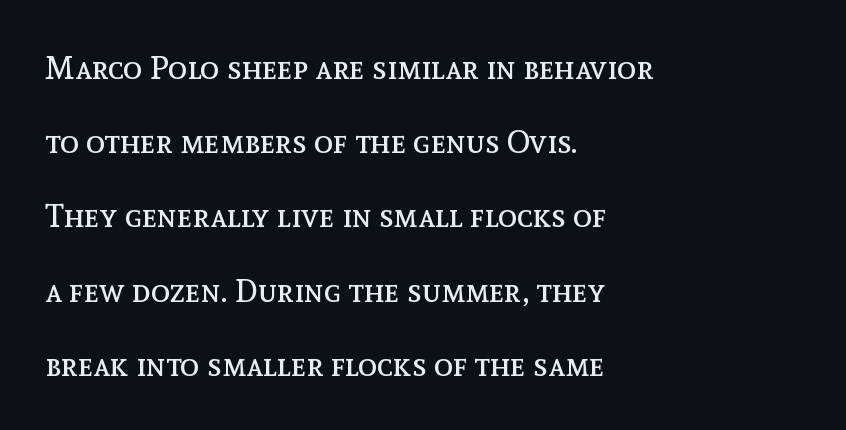
Q: Is the text bold? A: No.
Q: Is the text italic (slanted)? A: No, it is upright.
Q: Is the text underlined? A: No.
Q: How is the paragraph aligned? A: Left-aligned.
Q: Is the spacing between letters normal or unusually wide? A: Normal.
Q: Is the spacing between lines tight, normal or loose? A: Loose.
Q: Width (condensed, normal, or wide)? A: Normal.
Q: x-height? A: Medium.
Q: Monospaced? A: No.
